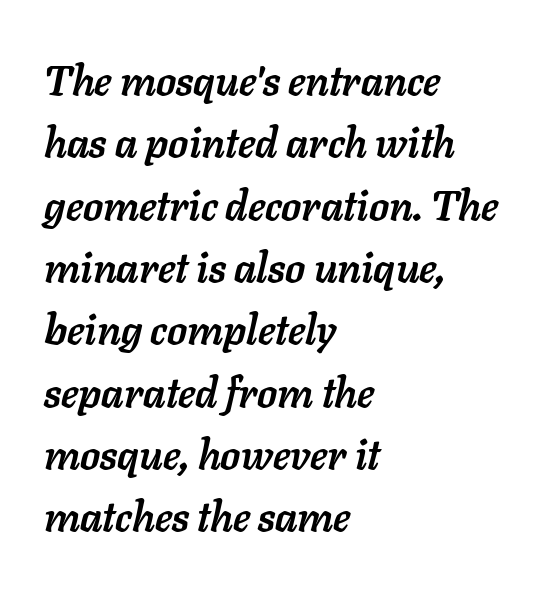
Q: Is the text bold? A: Yes.
Q: Is the text italic (slanted)? A: Yes, it leans right by about 11 degrees.
Q: Is the text underlined? A: No.
Q: How is the paragraph aligned? A: Left-aligned.
Q: Is the spacing between letters normal or unusually wide? A: Normal.
Q: Is the spacing between lines tight, normal or loose? A: Normal.
Q: Width (condensed, normal, or wide)? A: Normal.
Q: Stroke contrast? A: Low.
Q: x-height? A: Medium.
Q: Monospaced? A: No.
